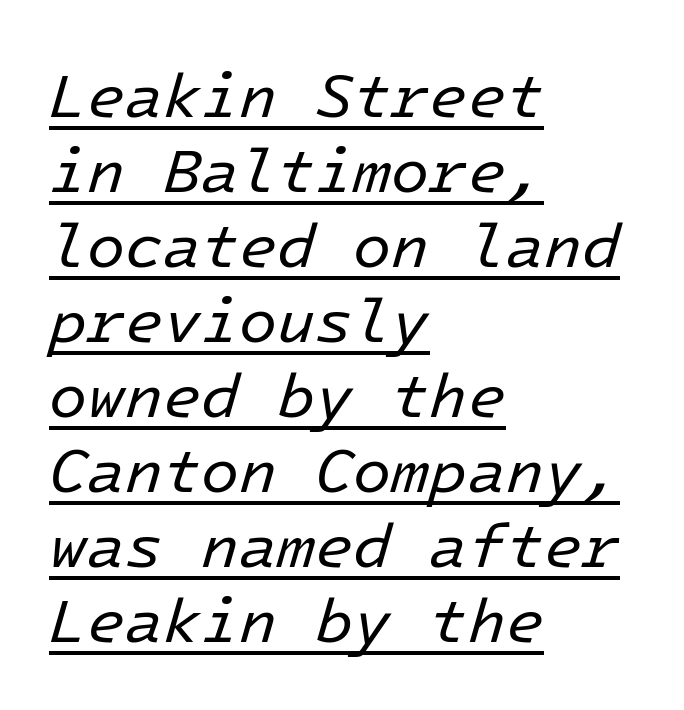
The image shows 62 px regular-weight type, italic (leaning right); set left-aligned, line spacing 1.21x, normal letter spacing, underlined; low stroke contrast and a medium x-height.
